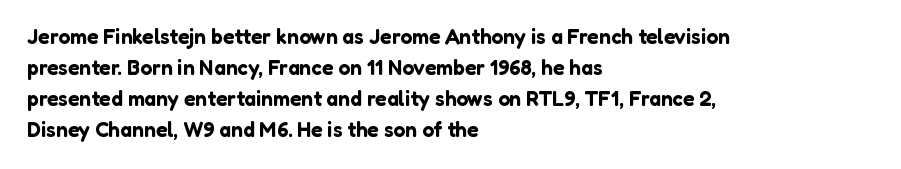
The image shows 21 px text type, upright; set left-aligned, normal line spacing (1.47x), normal letter spacing, not underlined.
